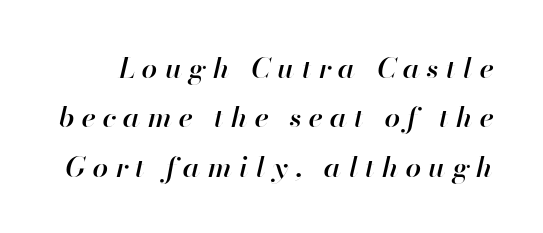
The image shows 28 px semibold type, italic (leaning right); set line spacing 1.76x, unusually wide letter spacing (+0.26 em), not underlined; high stroke contrast and a small x-height.
